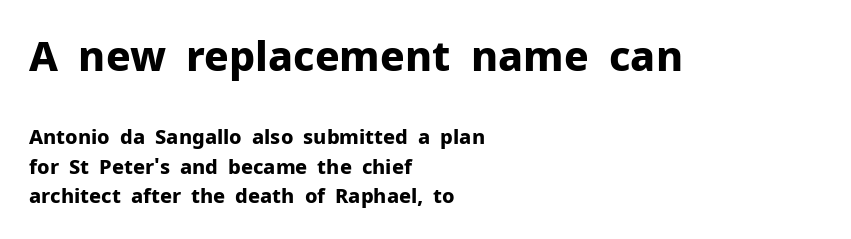
Q: Is the text bold? A: Yes.
Q: Is the text italic (slanted)? A: No, it is upright.
Q: Is the typeface a serif or a sans-serif typeface? A: Sans-serif.
Q: Is the text underlined? A: No.
Q: How is the paragraph aligned? A: Left-aligned.
Q: Is the spacing between letters normal or unusually wide? A: Normal.
Q: Is the spacing between lines tight, normal or loose? A: Normal.
Q: Which block of text is set in a larger size, the first (top) or the second (bottom)? A: The first (top) one.
Q: Width (condensed, normal, or wide)? A: Normal.
Q: Stroke contrast? A: Low.
Q: x-height? A: Medium.
Q: Monospaced? A: No.
